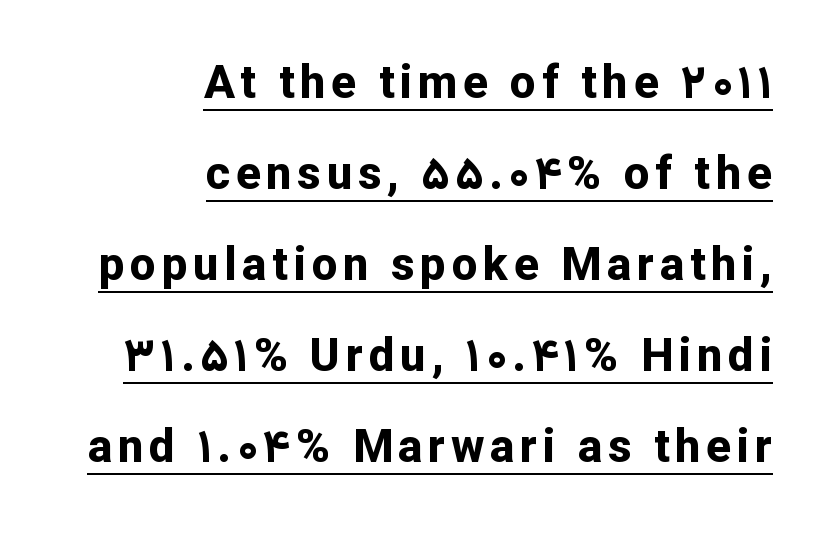
The image shows 46 px bold sans-serif type, upright; set right-aligned, loose line spacing (1.98x), underlined; low stroke contrast and a medium x-height.
